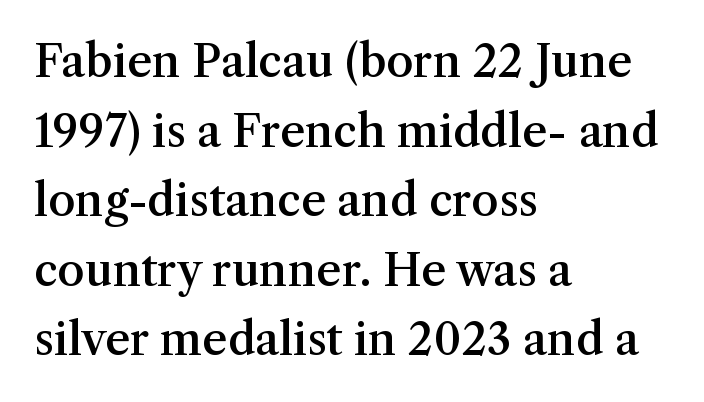
The image shows 44 px semibold serif type, upright; set left-aligned, normal line spacing (1.58x), normal letter spacing, not underlined; medium stroke contrast and a medium x-height.
